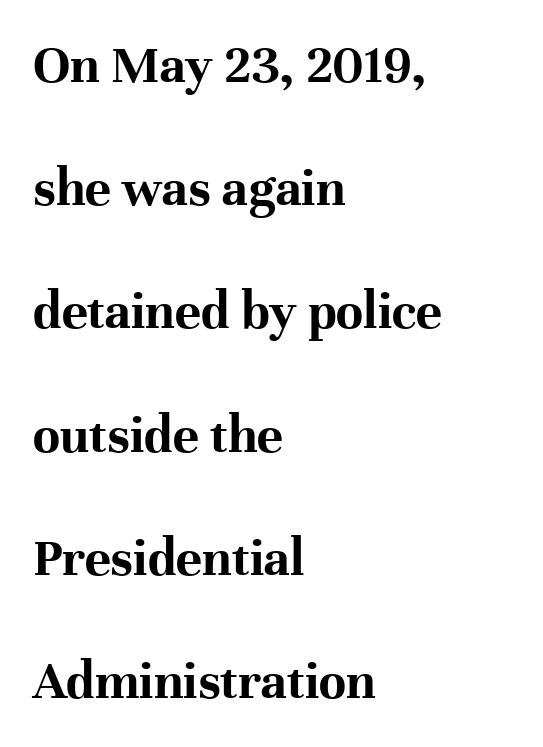
{"serif": "yes", "italic": "no", "bold": "yes", "weight": "bold", "width": "normal", "stroke_contrast": "high", "x_height": "medium", "monospaced": "no", "underline": "no", "align": "left", "line_spacing": "loose", "line_spacing_ratio": 2.24, "letter_spacing": "normal", "letter_spacing_em": 0.0, "glyph_px": 55}
